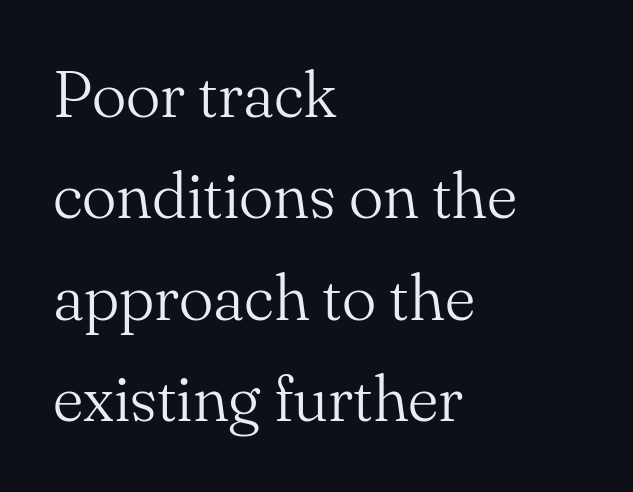
{"serif": "yes", "italic": "no", "bold": "no", "weight": "light", "width": "normal", "stroke_contrast": "medium", "x_height": "small", "monospaced": "no", "underline": "no", "align": "left", "line_spacing": "normal", "line_spacing_ratio": 1.56, "letter_spacing": "normal", "letter_spacing_em": 0.0, "glyph_px": 65}
